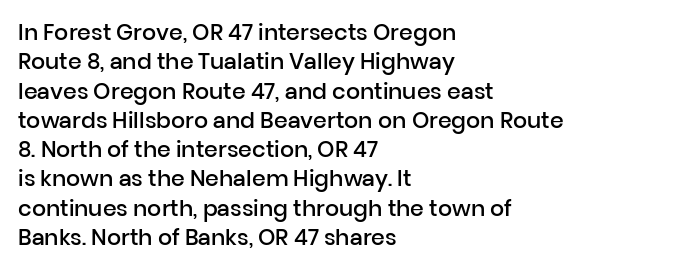
Q: Is the text bold? A: Semi-bold.
Q: Is the text italic (slanted)? A: No, it is upright.
Q: Is the text underlined? A: No.
Q: How is the paragraph aligned? A: Left-aligned.
Q: Is the spacing between letters normal or unusually wide? A: Normal.
Q: Is the spacing between lines tight, normal or loose? A: Normal.
